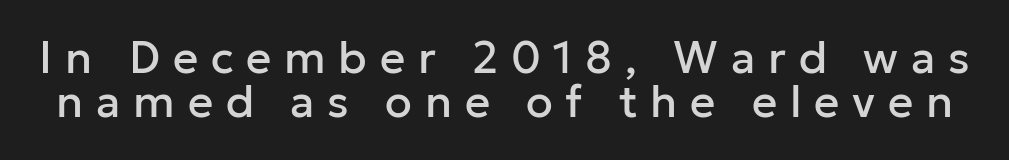
Stroke terminals: plain, sans-serif. Look at the tracking — it's clearly loosened, letters drifting apart. Cramped leading. A typesetter would call this proportional, since set widths differ per character. The typography opts for an upright posture over an oblique one.
